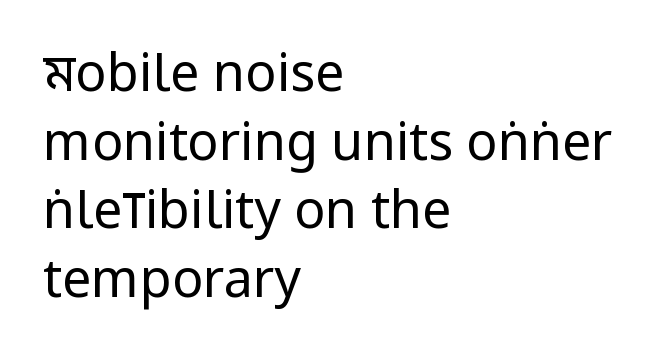
Vertical stems look standard width or narrower in stroke. The designer went with a sans here, leaving each stem footless. Ordinary non-slanted type is in use. The horizontal fit of the characters is conventional and even. Layout note: lines flush left. Successive baselines arrive at the customary interval.
